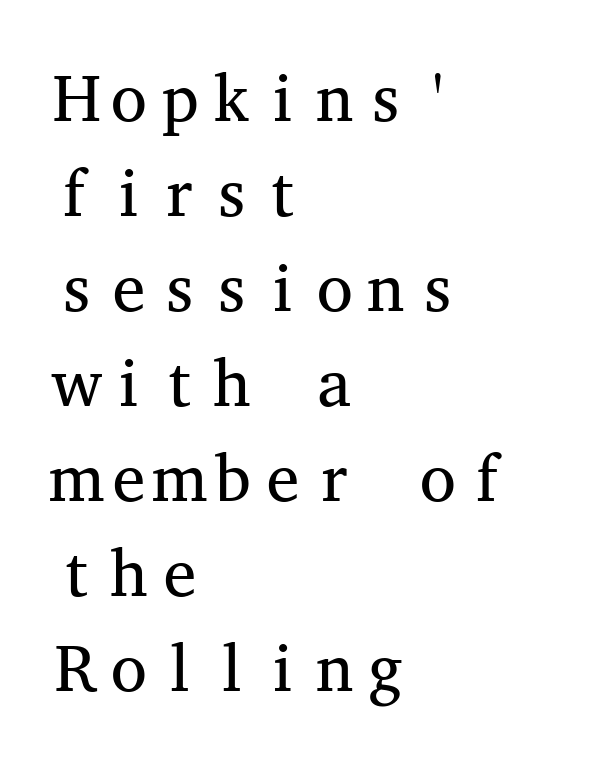
Q: Is the text bold? A: No.
Q: Is the text italic (slanted)? A: No, it is upright.
Q: Is the typeface a serif or a sans-serif typeface? A: Serif.
Q: Is the text underlined? A: No.
Q: How is the paragraph aligned? A: Left-aligned.
Q: Is the spacing between letters normal or unusually wide? A: Normal.
Q: Is the spacing between lines tight, normal or loose? A: Normal.
Q: Width (condensed, normal, or wide)? A: Wide.
Q: Stroke contrast? A: Medium.
Q: x-height? A: Medium.
Q: Monospaced? A: Yes.
